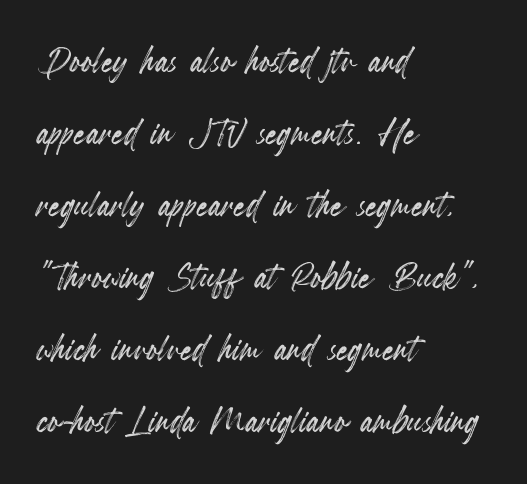
{"width": "condensed", "x_height": "small", "monospaced": "no", "underline": "no", "align": "left", "line_spacing": "normal", "line_spacing_ratio": 1.53, "letter_spacing": "normal", "letter_spacing_em": 0.0, "glyph_px": 47}
